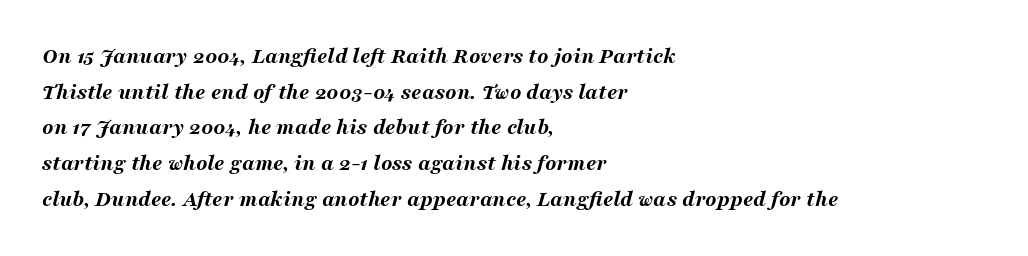
Q: Is the text bold? A: Yes.
Q: Is the text italic (slanted)? A: Yes, it leans right by about 16 degrees.
Q: Is the text underlined? A: No.
Q: How is the paragraph aligned? A: Left-aligned.
Q: Is the spacing between letters normal or unusually wide? A: Normal.
Q: Is the spacing between lines tight, normal or loose? A: Normal.
